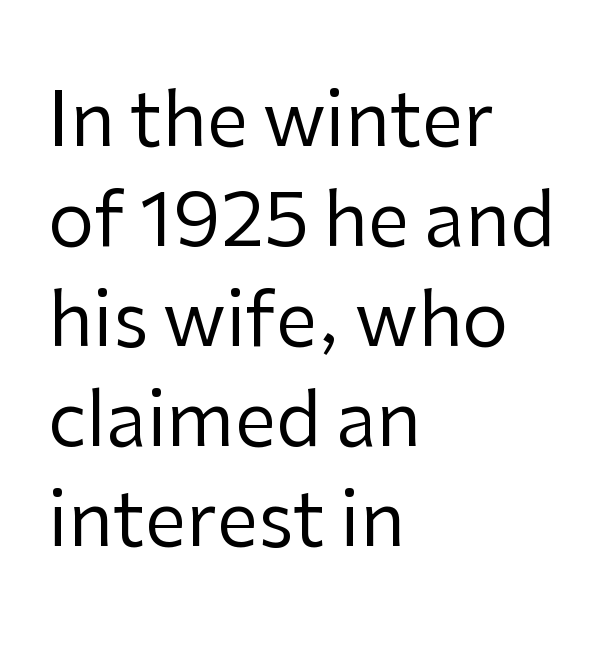
{"serif": "no", "italic": "no", "bold": "no", "weight": "regular", "width": "normal", "stroke_contrast": "low", "x_height": "medium", "monospaced": "no", "underline": "no", "align": "left", "line_spacing": "normal", "line_spacing_ratio": 1.35, "letter_spacing": "normal", "letter_spacing_em": 0.0, "glyph_px": 74}
